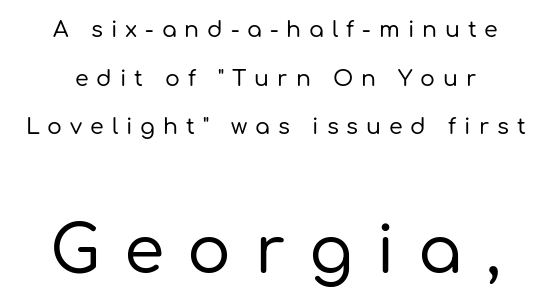
Designer's note — italics off, roman on. Just letters on the line, the space beneath them empty. Compared with typical body copy, the letter spacing here is much looser. A sans-serif font was chosen for this passage. Each new line begins a long way beneath the previous one.
